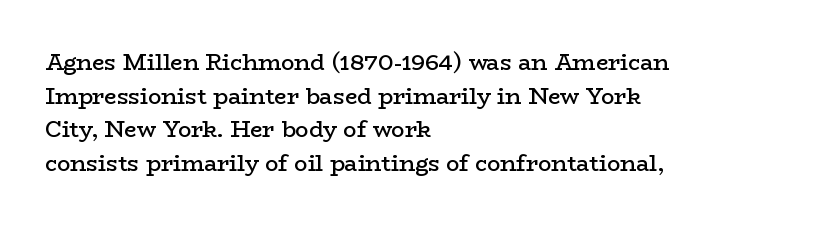
Every character sits straight up, as roman type does. Does extra space separate the letters? No, they use regular spacing. A somewhat darkened texture: the type is semibold rather than bold. A typesetter would call this leading conventional body-copy spacing.
